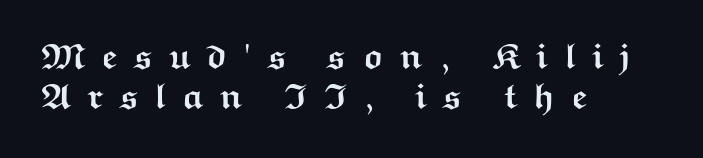
A dark, heavy texture on the line: the type is bold. Which margin do the lines hug? The left one — the right edge is uneven. The type is letterspaced generously, with wide tracking. Serif or sans? Sans — the stroke terminals are bare. Decoration check: the copy has no underline.
